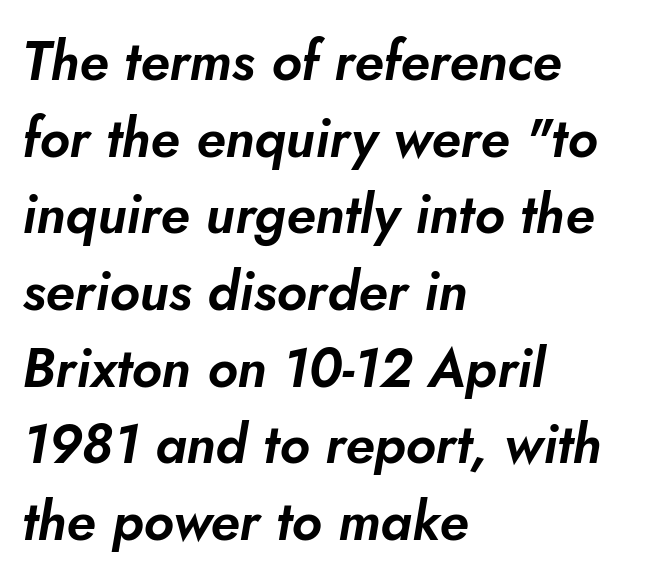
The image shows 54 px text type, italic (leaning right); set left-aligned, normal line spacing (1.42x), normal letter spacing, not underlined; low stroke contrast and a small x-height.
